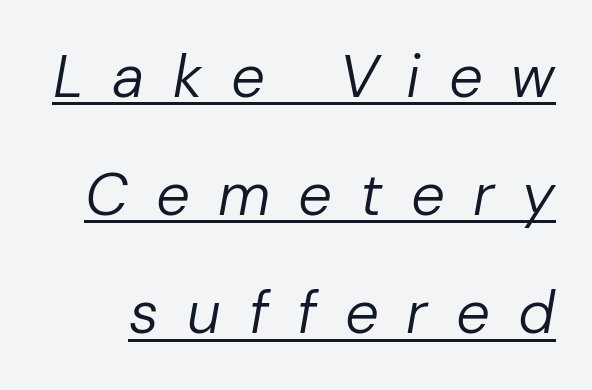
Q: Is the text bold? A: No.
Q: Is the text italic (slanted)? A: Yes, it leans right by about 10 degrees.
Q: Is the text underlined? A: Yes.
Q: Is the spacing between letters normal or unusually wide? A: Unusually wide.
Q: Is the spacing between lines tight, normal or loose? A: Loose.
Q: Width (condensed, normal, or wide)? A: Normal.
Q: Stroke contrast? A: Low.
Q: x-height? A: Medium.
Q: Monospaced? A: No.
